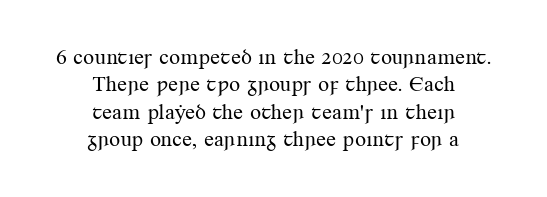
The weight tops out at a normal text grade. Every character sits straight up, as roman type does. No extra tracking has been applied to these lines. The passage shown is not underscored anywhere.
